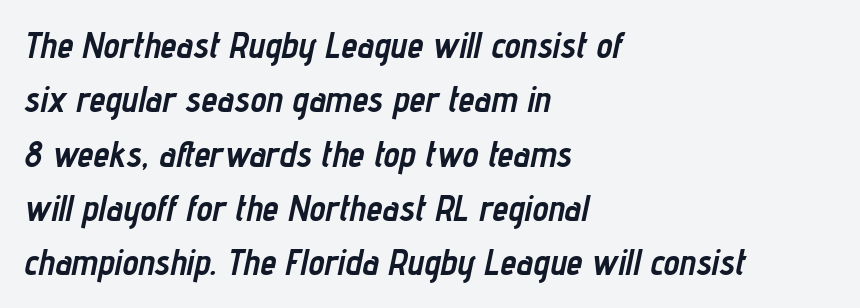
The image shows 36 px semibold, condensed type, italic (leaning right); set left-aligned, normal line spacing (1.51x), normal letter spacing, not underlined; low stroke contrast and a medium x-height.
